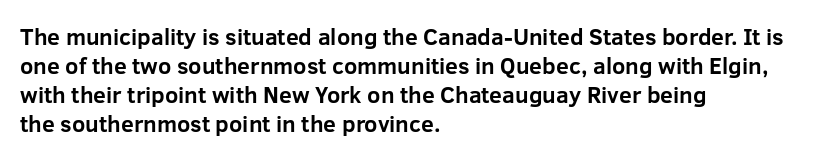
{"italic": "no", "bold": "yes", "underline": "no", "align": "left", "line_spacing": "normal", "line_spacing_ratio": 1.26, "letter_spacing": "normal", "letter_spacing_em": 0.0, "glyph_px": 23}
